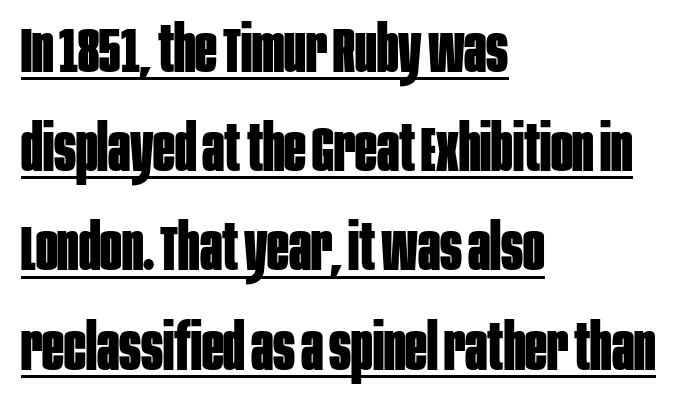
The image shows 64 px bold, condensed sans-serif type, upright; set left-aligned, normal line spacing (1.55x), normal letter spacing, underlined; low stroke contrast and a large x-height.
